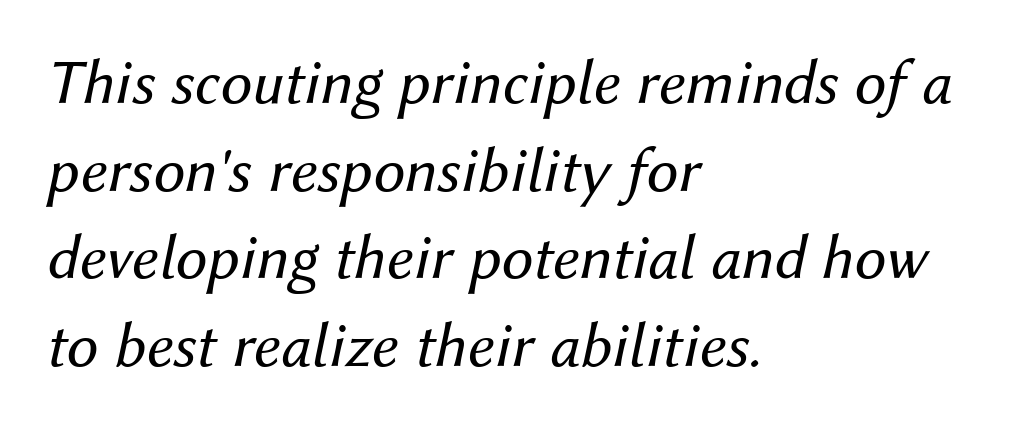
The image shows 64 px regular-weight type, italic (leaning right); set left-aligned, normal line spacing (1.37x), normal letter spacing, not underlined; medium stroke contrast and a medium x-height.
